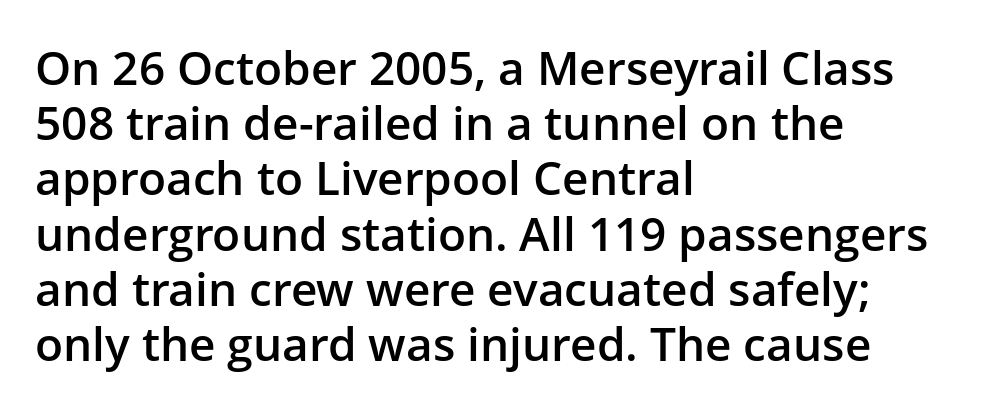
Q: Is the text bold? A: Semi-bold.
Q: Is the text italic (slanted)? A: No, it is upright.
Q: Is the typeface a serif or a sans-serif typeface? A: Sans-serif.
Q: Is the text underlined? A: No.
Q: How is the paragraph aligned? A: Left-aligned.
Q: Is the spacing between letters normal or unusually wide? A: Normal.
Q: Width (condensed, normal, or wide)? A: Normal.
Q: Stroke contrast? A: Low.
Q: x-height? A: Medium.
Q: Monospaced? A: No.
